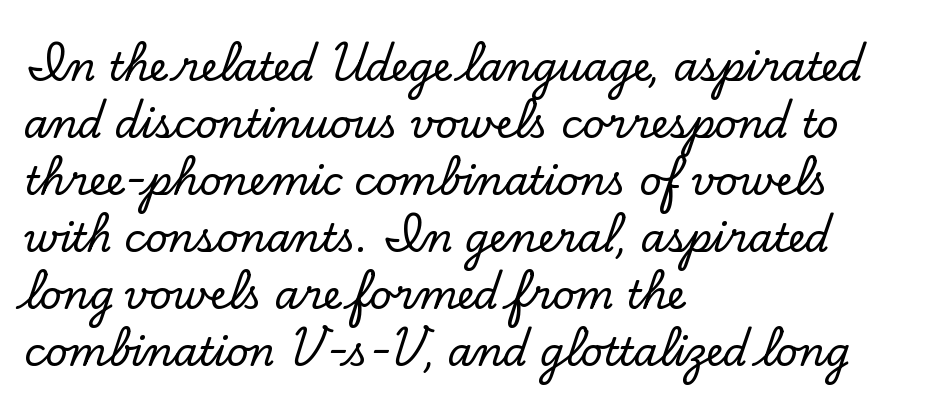
The image shows 39 px serif type; set left-aligned, normal line spacing (1.46x), normal letter spacing, not underlined; low stroke contrast and a small x-height.
